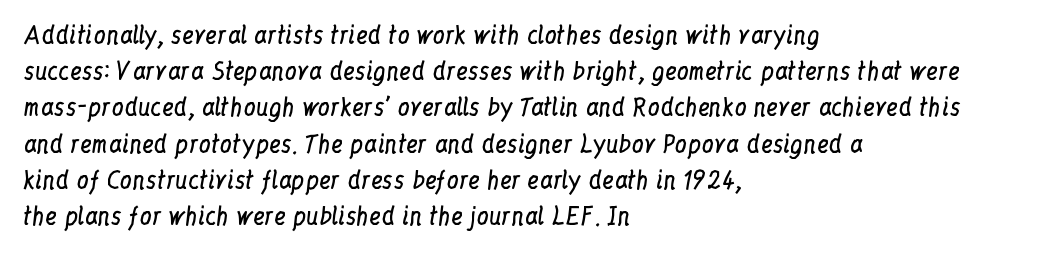
Q: Is the text bold? A: No.
Q: Is the text italic (slanted)? A: Yes.
Q: Is the text underlined? A: No.
Q: How is the paragraph aligned? A: Left-aligned.
Q: Is the spacing between letters normal or unusually wide? A: Normal.
Q: Is the spacing between lines tight, normal or loose? A: Normal.
